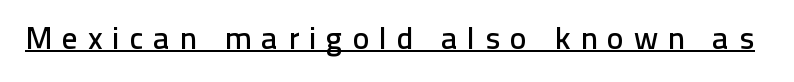
The image shows 32 px sans-serif type, upright; set unusually wide letter spacing (+0.3 em), underlined; low stroke contrast and a medium x-height.
